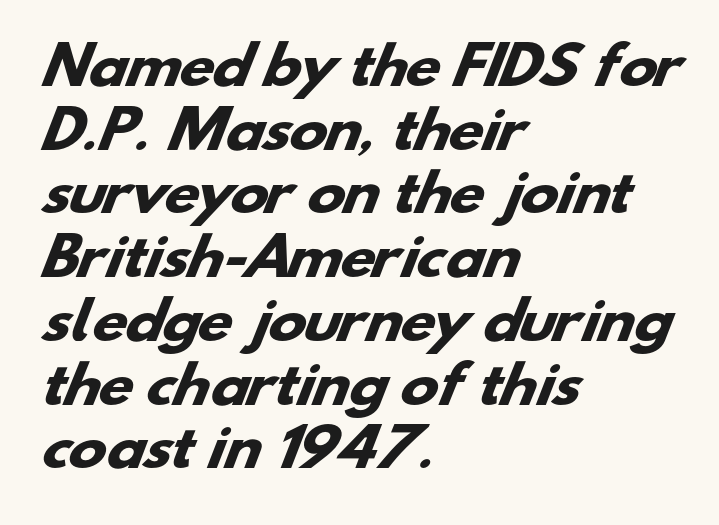
The image shows 51 px heavy, wide sans-serif type; set left-aligned, normal line spacing (1.25x), normal letter spacing, not underlined; low stroke contrast and a small x-height.
